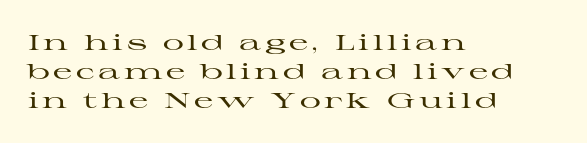
Q: Is the text italic (slanted)? A: No, it is upright.
Q: Is the text underlined? A: No.
Q: How is the paragraph aligned? A: Left-aligned.
Q: Is the spacing between lines tight, normal or loose? A: Normal.
